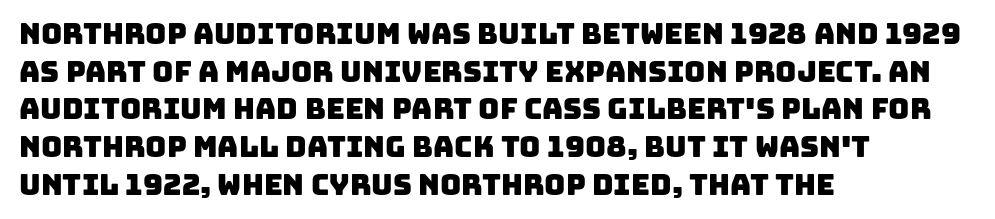
{"serif": "no", "width": "normal", "stroke_contrast": "low", "x_height": "large", "monospaced": "no", "underline": "no", "align": "left", "line_spacing": "normal", "line_spacing_ratio": 1.3, "letter_spacing": "normal", "letter_spacing_em": 0.0, "glyph_px": 29}
